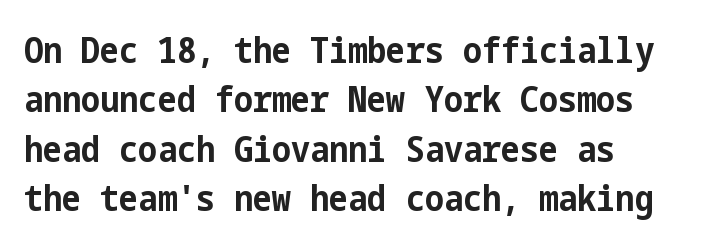
Nobody touched the tracking dial on this one. Whoever set this chose a conventional vertical rhythm. Lines of text with bare space underneath. Does the type have serifs? No, each stem ends abruptly. Compared with a centered layout, this one pins lines to the left instead.
